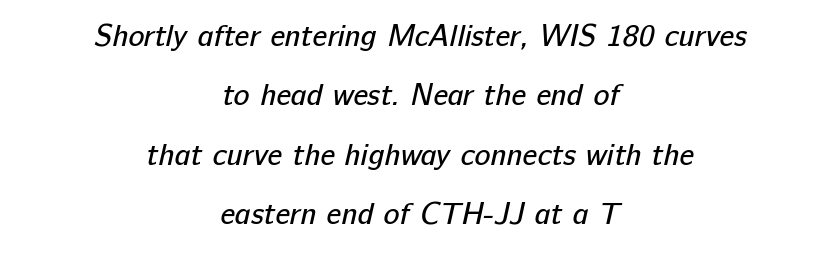
{"serif": "no", "bold": "no", "weight": "regular", "width": "normal", "stroke_contrast": "low", "x_height": "medium", "monospaced": "no", "underline": "no", "align": "center", "line_spacing": "loose", "line_spacing_ratio": 1.98, "letter_spacing": "normal", "letter_spacing_em": 0.0, "glyph_px": 30}
